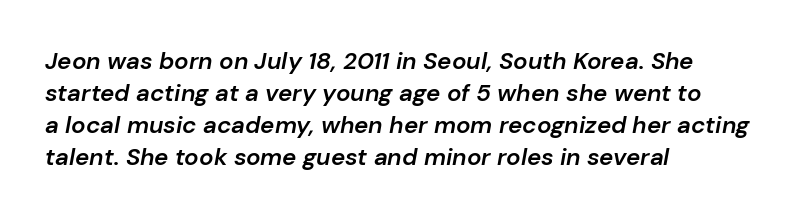
The image shows 24 px text type, italic (leaning right); set left-aligned, normal line spacing (1.33x), normal letter spacing, not underlined.
